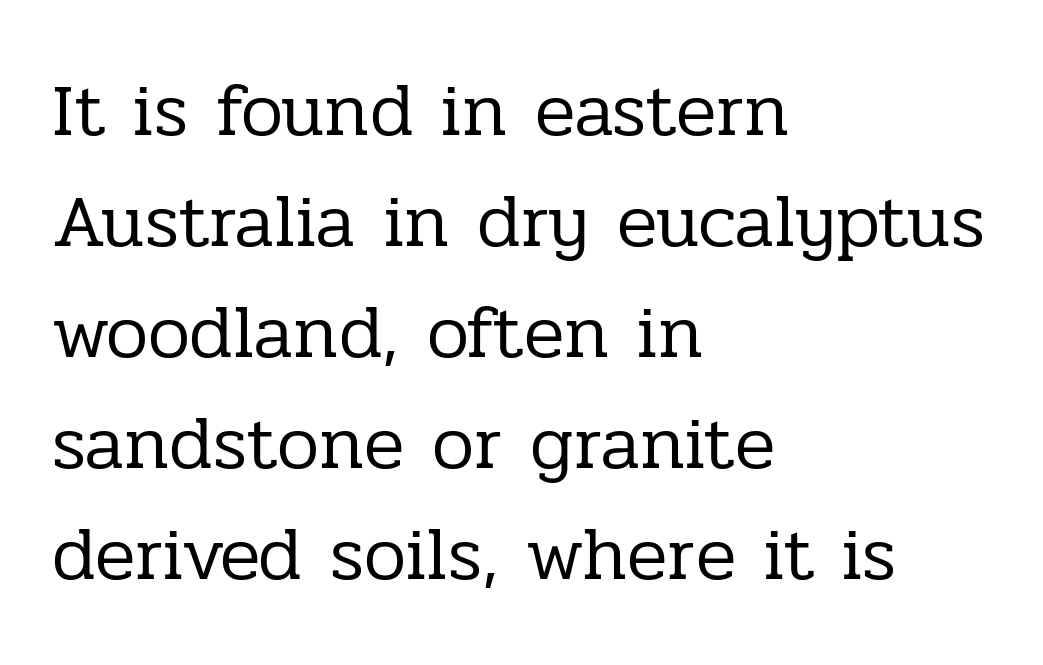
Q: Is the text bold? A: No.
Q: Is the text italic (slanted)? A: No, it is upright.
Q: Is the typeface a serif or a sans-serif typeface? A: Serif.
Q: Is the text underlined? A: No.
Q: How is the paragraph aligned? A: Left-aligned.
Q: Is the spacing between letters normal or unusually wide? A: Normal.
Q: Is the spacing between lines tight, normal or loose? A: Normal.
Q: Width (condensed, normal, or wide)? A: Normal.
Q: Stroke contrast? A: Low.
Q: x-height? A: Medium.
Q: Monospaced? A: No.
